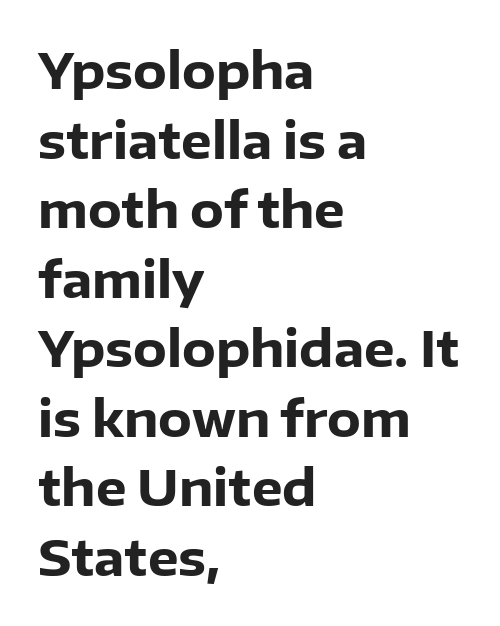
Italic: no, the glyphs are upright roman. Casual observation: everything's shoved over to the left. The rendering uses natural spacing where letterforms have individual widths. You can tell from the bare stems that sans-serif type was used. These lines keep a tight, regular rhythm from letter to letter.
